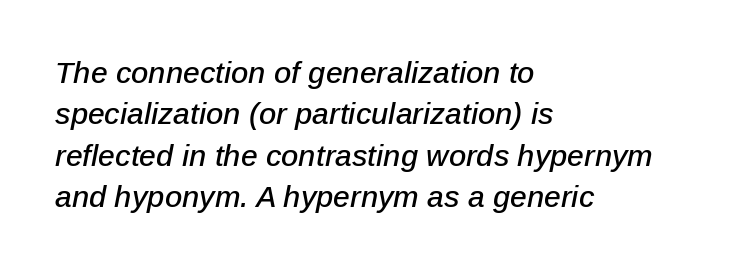
Looking at the ascenders, they clearly lean. Normally led — the rows are evenly, conventionally spaced. How are the letters spaced? Ordinarily, with no added tracking. This sample has the flowing, uneven cadence of proportional lettering. Beneath every word, the page is bare. The compositor pushed each line to the left boundary.
